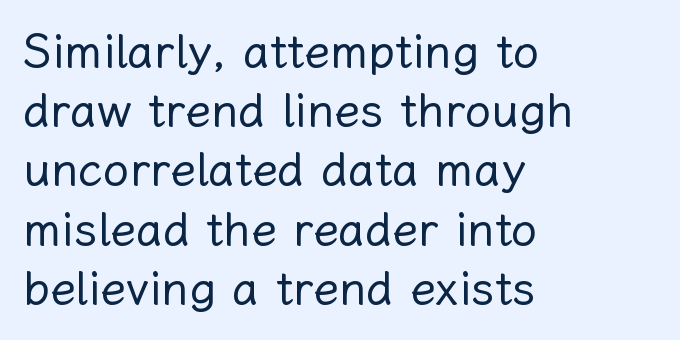
Q: Is the text bold? A: No.
Q: Is the text italic (slanted)? A: No, it is upright.
Q: Is the text underlined? A: No.
Q: How is the paragraph aligned? A: Left-aligned.
Q: Is the spacing between letters normal or unusually wide? A: Normal.
Q: Is the spacing between lines tight, normal or loose? A: Normal.
Q: Width (condensed, normal, or wide)? A: Normal.
Q: Stroke contrast? A: Low.
Q: x-height? A: Medium.
Q: Monospaced? A: No.
